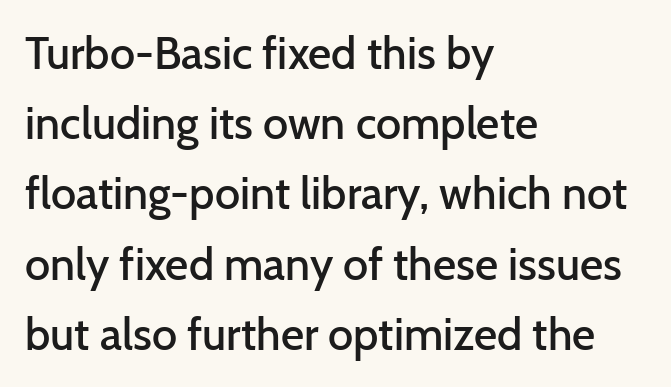
Q: Is the text bold? A: Semi-bold.
Q: Is the text italic (slanted)? A: No, it is upright.
Q: Is the typeface a serif or a sans-serif typeface? A: Sans-serif.
Q: Is the text underlined? A: No.
Q: How is the paragraph aligned? A: Left-aligned.
Q: Is the spacing between letters normal or unusually wide? A: Normal.
Q: Is the spacing between lines tight, normal or loose? A: Normal.
Q: Width (condensed, normal, or wide)? A: Normal.
Q: Stroke contrast? A: Low.
Q: x-height? A: Medium.
Q: Monospaced? A: No.
